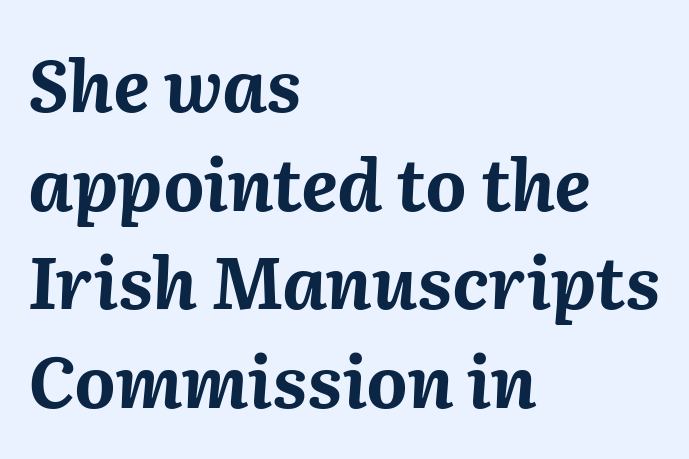
{"italic": "yes", "lean": "right", "slant_degrees": 2, "bold": "yes", "weight": "bold", "width": "normal", "stroke_contrast": "medium", "x_height": "medium", "monospaced": "no", "underline": "no", "align": "left", "line_spacing": "normal", "line_spacing_ratio": 1.39, "letter_spacing": "normal", "letter_spacing_em": 0.0, "glyph_px": 71}
